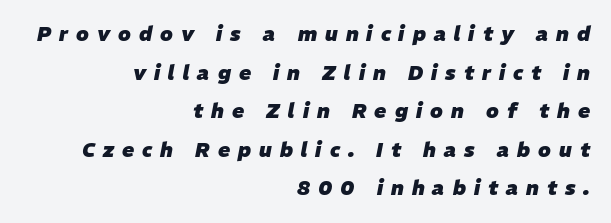
The image shows 20 px bold type, italic (leaning right); set right-aligned, loose line spacing (1.93x), unusually wide letter spacing (+0.4 em), not underlined.
